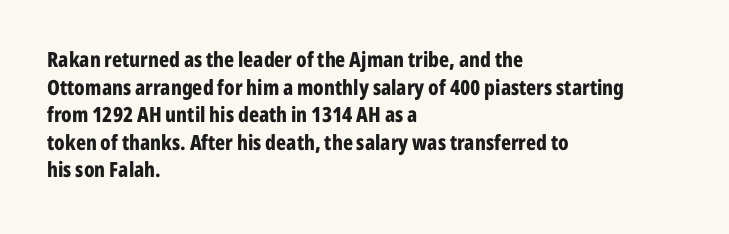
The image shows 21 px bold type, upright; set left-aligned, normal line spacing (1.31x), normal letter spacing, not underlined.
